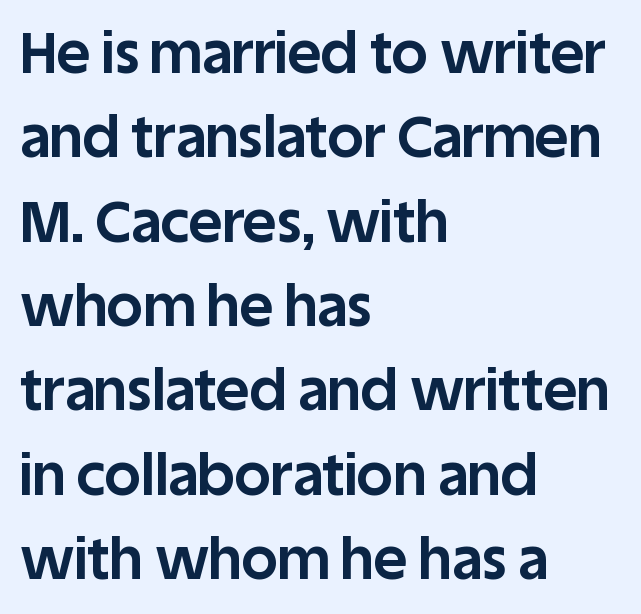
Q: Is the text bold? A: Yes.
Q: Is the text italic (slanted)? A: No, it is upright.
Q: Is the typeface a serif or a sans-serif typeface? A: Sans-serif.
Q: Is the text underlined? A: No.
Q: How is the paragraph aligned? A: Left-aligned.
Q: Is the spacing between letters normal or unusually wide? A: Normal.
Q: Is the spacing between lines tight, normal or loose? A: Normal.
Q: Width (condensed, normal, or wide)? A: Normal.
Q: Stroke contrast? A: Low.
Q: x-height? A: Large.
Q: Monospaced? A: No.
